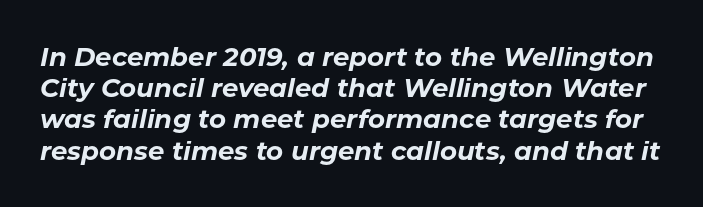
{"italic": "yes", "lean": "right", "slant_degrees": 11, "bold": "yes", "underline": "no", "line_spacing_ratio": 1.2, "letter_spacing": "normal", "letter_spacing_em": 0.0, "glyph_px": 26}
